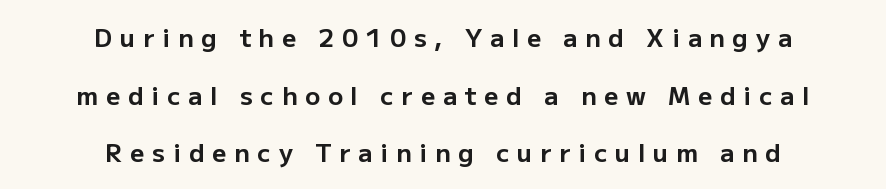
Bare-footed words on every line. Unlike italic type, these characters show no tilt at all. The compositor balanced each line on the midline. The tracking reads as deliberately expanded to a designer's eye.
